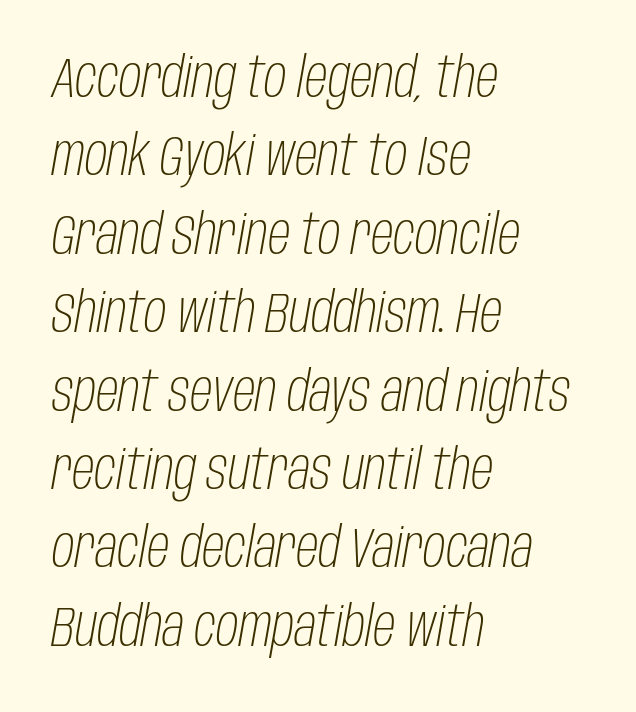
The image shows 56 px light, condensed type, italic (leaning right); set left-aligned, normal line spacing (1.4x), normal letter spacing, not underlined; low stroke contrast and a large x-height.
